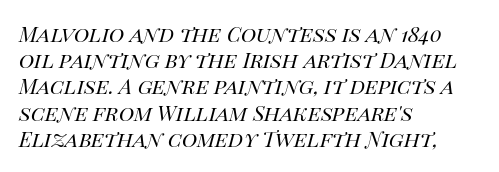
{"italic": "yes", "lean": "right", "slant_degrees": 14, "bold": "no", "underline": "no", "align": "left", "line_spacing": "normal", "line_spacing_ratio": 1.25, "letter_spacing": "normal", "letter_spacing_em": 0.0, "glyph_px": 21}
